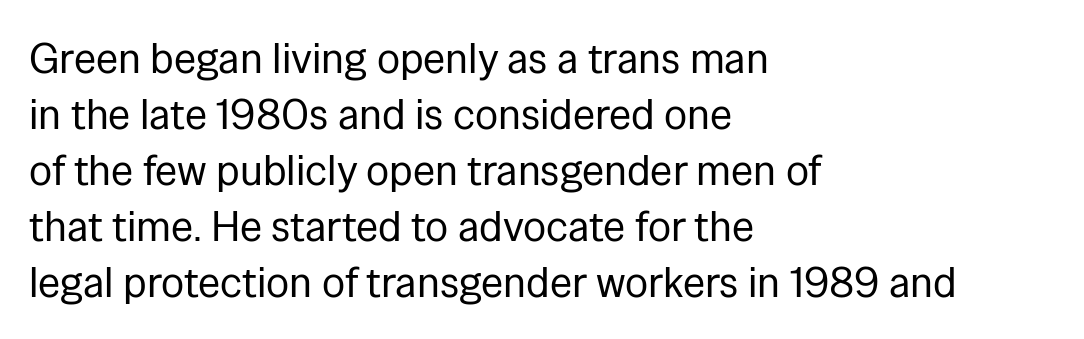
The image shows 43 px regular-weight sans-serif type, upright; set left-aligned, normal line spacing (1.3x), normal letter spacing, not underlined; low stroke contrast and a medium x-height.
